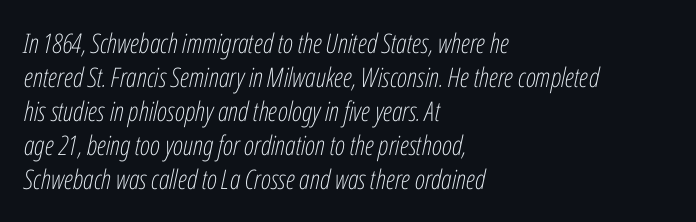
Q: Is the text bold? A: No.
Q: Is the text italic (slanted)? A: Yes, it leans right by about 12 degrees.
Q: Is the text underlined? A: No.
Q: How is the paragraph aligned? A: Left-aligned.
Q: Is the spacing between letters normal or unusually wide? A: Normal.
Q: Is the spacing between lines tight, normal or loose? A: Normal.
